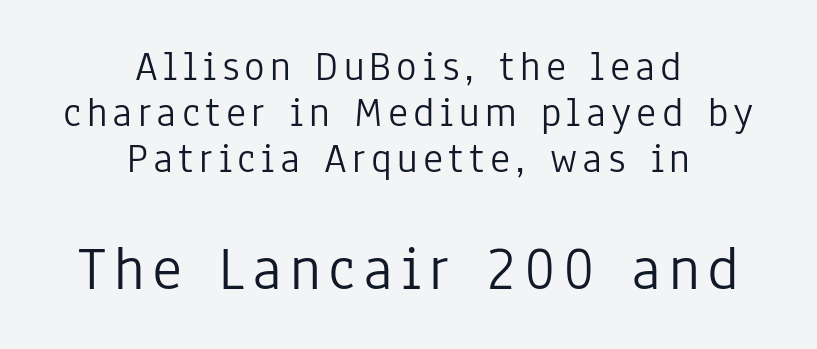
{"serif": "no", "italic": "no", "bold": "no", "weight": "light", "width": "condensed", "stroke_contrast": "low", "x_height": "medium", "monospaced": "no", "underline": "no", "align": "center", "line_spacing": "tight", "line_spacing_ratio": 1.07, "larger_block": "second", "size_ratio": 1.49, "glyph_px": 64}
